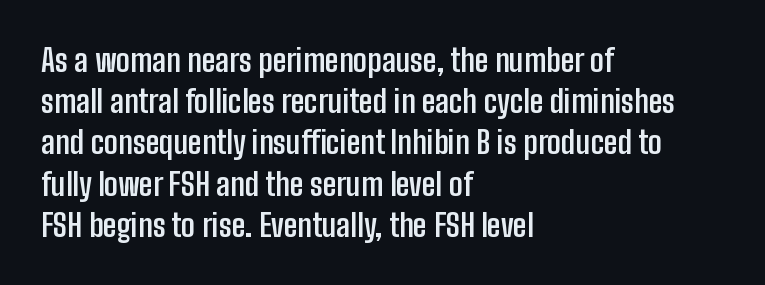
The image shows 31 px semibold, condensed sans-serif type, upright; set left-aligned, normal line spacing (1.33x), normal letter spacing, not underlined; low stroke contrast and a medium x-height.
